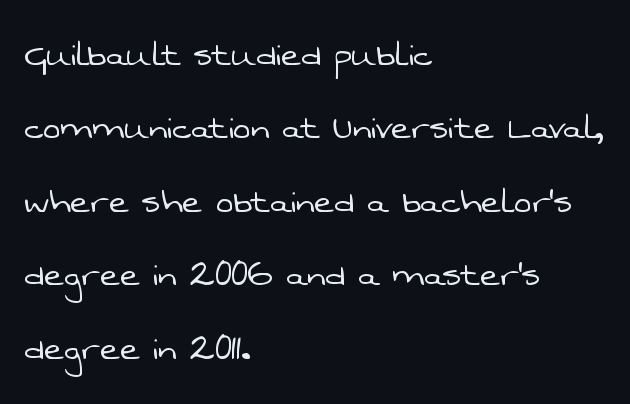
The image shows 42 px light sans-serif type; set left-aligned, line spacing 1.75x, normal letter spacing, not underlined; low stroke contrast and a medium x-height.
